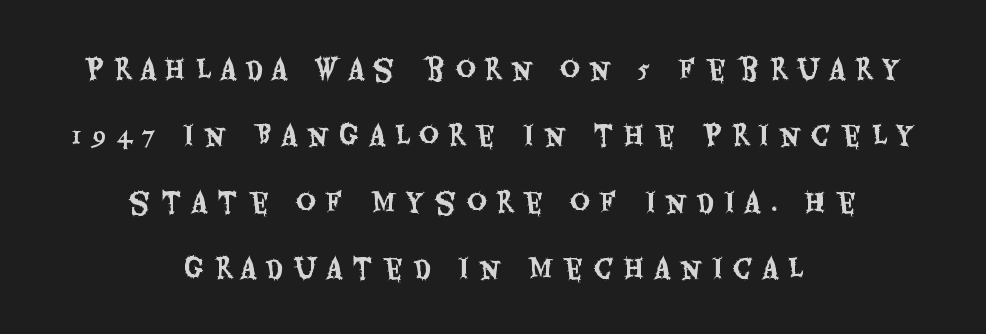
Q: Is the text italic (slanted)? A: No, it is upright.
Q: Is the text underlined? A: No.
Q: How is the paragraph aligned? A: Centered.
Q: Is the spacing between letters normal or unusually wide? A: Unusually wide.
Q: Is the spacing between lines tight, normal or loose? A: Loose.
